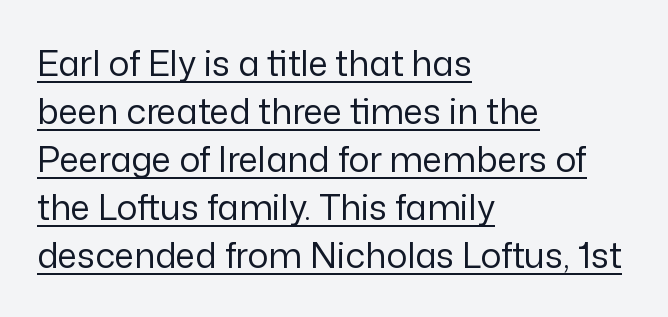
Q: Is the text bold? A: No.
Q: Is the text italic (slanted)? A: No, it is upright.
Q: Is the typeface a serif or a sans-serif typeface? A: Sans-serif.
Q: Is the text underlined? A: Yes.
Q: How is the paragraph aligned? A: Left-aligned.
Q: Is the spacing between letters normal or unusually wide? A: Normal.
Q: Is the spacing between lines tight, normal or loose? A: Normal.
Q: Width (condensed, normal, or wide)? A: Normal.
Q: Stroke contrast? A: Low.
Q: x-height? A: Medium.
Q: Monospaced? A: No.
